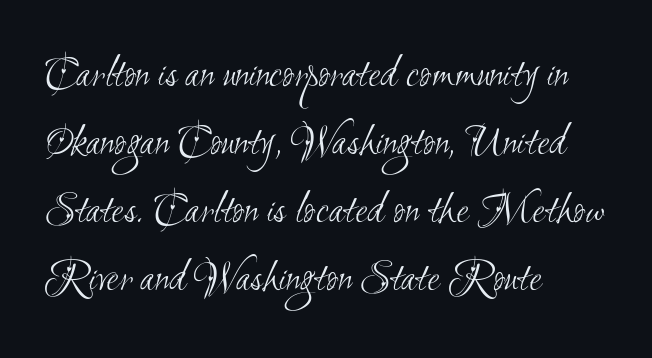
Q: Is the text bold? A: No.
Q: Is the typeface a serif or a sans-serif typeface? A: Sans-serif.
Q: Is the text underlined? A: No.
Q: How is the paragraph aligned? A: Left-aligned.
Q: Is the spacing between letters normal or unusually wide? A: Normal.
Q: Is the spacing between lines tight, normal or loose? A: Normal.
Q: Width (condensed, normal, or wide)? A: Condensed.
Q: Stroke contrast? A: Medium.
Q: x-height? A: Small.
Q: Monospaced? A: No.
